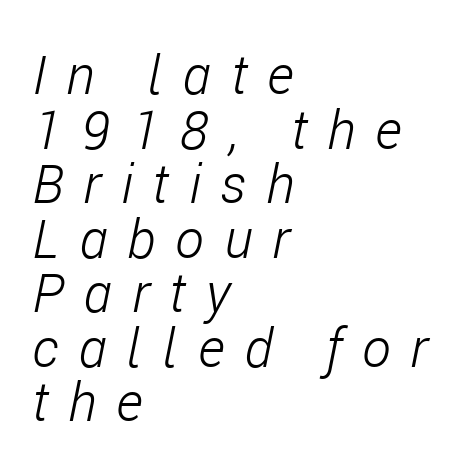
{"italic": "yes", "lean": "right", "slant_degrees": 11, "bold": "no", "weight": "light", "width": "condensed", "stroke_contrast": "low", "x_height": "medium", "monospaced": "no", "underline": "no", "align": "left", "line_spacing": "tight", "line_spacing_ratio": 1.01, "letter_spacing": "wide", "letter_spacing_em": 0.37, "glyph_px": 54}
